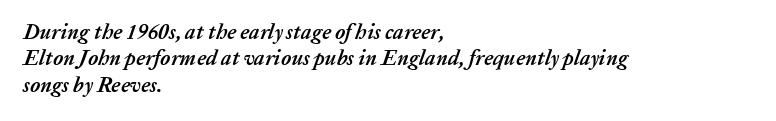
{"italic": "yes", "lean": "right", "slant_degrees": 20, "bold": "yes", "underline": "no", "align": "left", "line_spacing": "normal", "line_spacing_ratio": 1.26, "letter_spacing": "normal", "letter_spacing_em": 0.0, "glyph_px": 21}
